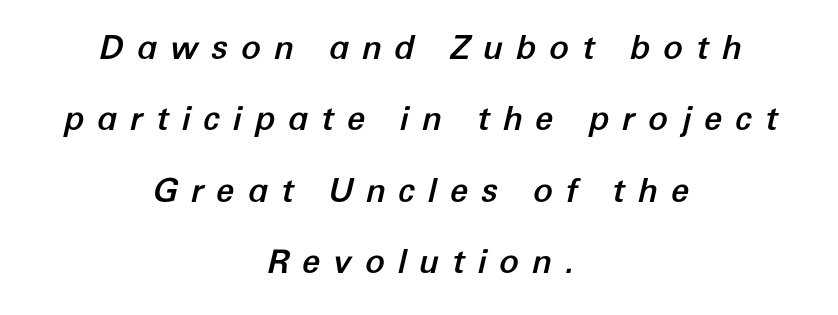
{"italic": "yes", "lean": "right", "slant_degrees": 12, "width": "normal", "stroke_contrast": "low", "x_height": "medium", "monospaced": "no", "underline": "no", "align": "center", "line_spacing": "loose", "line_spacing_ratio": 2.16, "letter_spacing": "wide", "letter_spacing_em": 0.38, "glyph_px": 33}
